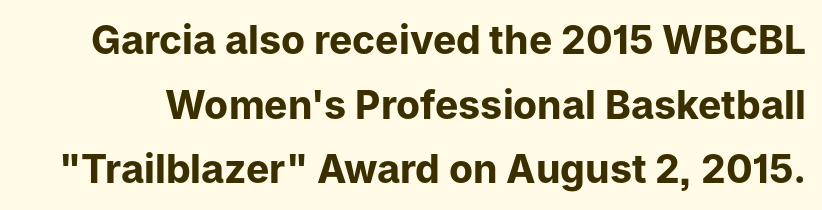
Q: Is the text bold? A: Yes.
Q: Is the text italic (slanted)? A: No, it is upright.
Q: Is the typeface a serif or a sans-serif typeface? A: Sans-serif.
Q: Is the text underlined? A: No.
Q: Is the spacing between letters normal or unusually wide? A: Normal.
Q: Is the spacing between lines tight, normal or loose? A: Normal.
Q: Width (condensed, normal, or wide)? A: Normal.
Q: Stroke contrast? A: Low.
Q: x-height? A: Medium.
Q: Monospaced? A: No.
